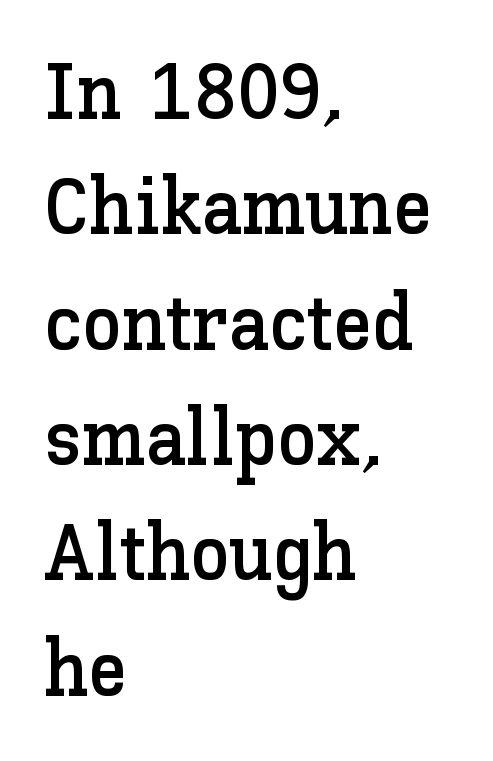
{"italic": "no", "width": "normal", "stroke_contrast": "low", "x_height": "medium", "monospaced": "no", "underline": "no", "align": "left", "line_spacing": "normal", "line_spacing_ratio": 1.46, "letter_spacing": "normal", "letter_spacing_em": 0.0, "glyph_px": 79}
